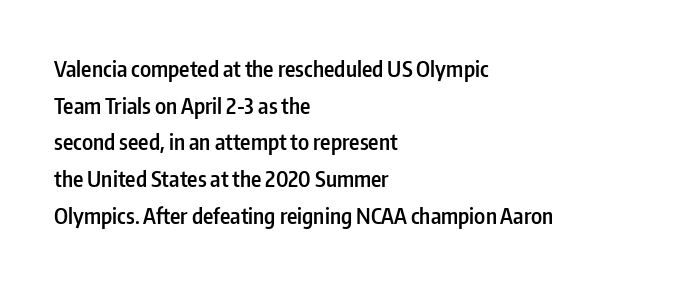
The image shows 22 px text type, upright; set left-aligned, normal line spacing (1.67x), normal letter spacing, not underlined.
